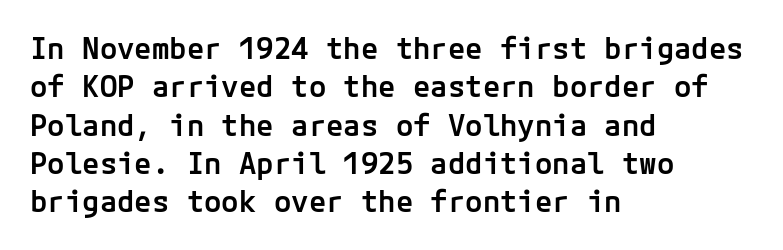
The characters display no serif detailing; their extremities are plain. Decoration check: the copy has no underline. The gaps between neighbouring characters are ordinary and unremarkable. Layout note: lines flush left. A roman cut, with each character standing at attention.
